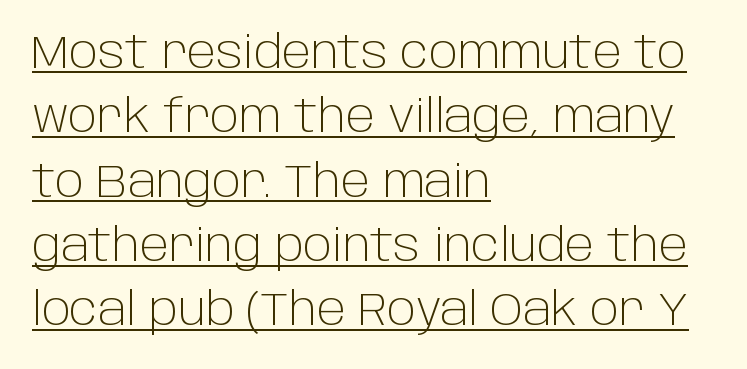
Q: Is the text bold? A: No.
Q: Is the text italic (slanted)? A: No, it is upright.
Q: Is the typeface a serif or a sans-serif typeface? A: Sans-serif.
Q: Is the text underlined? A: Yes.
Q: How is the paragraph aligned? A: Left-aligned.
Q: Is the spacing between letters normal or unusually wide? A: Normal.
Q: Is the spacing between lines tight, normal or loose? A: Normal.
Q: Width (condensed, normal, or wide)? A: Normal.
Q: Stroke contrast? A: Low.
Q: x-height? A: Large.
Q: Monospaced? A: No.
